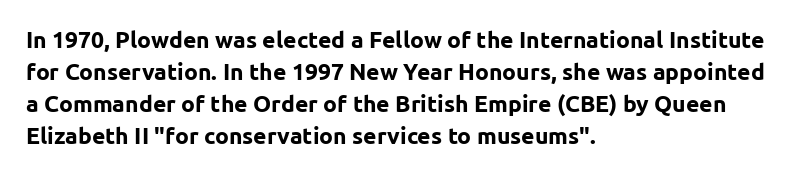
Q: Is the text bold? A: Yes.
Q: Is the text italic (slanted)? A: No, it is upright.
Q: Is the text underlined? A: No.
Q: How is the paragraph aligned? A: Left-aligned.
Q: Is the spacing between letters normal or unusually wide? A: Normal.
Q: Is the spacing between lines tight, normal or loose? A: Normal.
